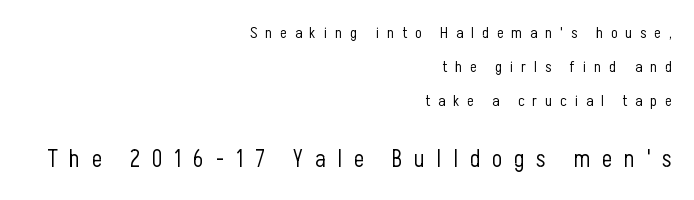
Q: Is the text bold? A: No.
Q: Is the text italic (slanted)? A: No, it is upright.
Q: Is the text underlined? A: No.
Q: How is the paragraph aligned? A: Right-aligned.
Q: Is the spacing between letters normal or unusually wide? A: Unusually wide.
Q: Is the spacing between lines tight, normal or loose? A: Loose.
Q: Which block of text is set in a larger size, the first (top) or the second (bottom)? A: The second (bottom) one.
